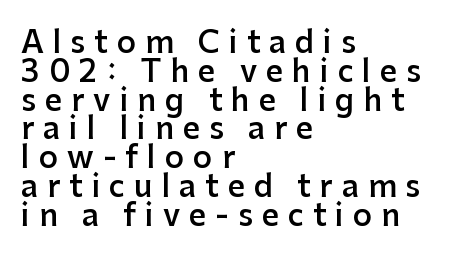
The tracking reads as deliberately expanded to a designer's eye. Semibold letterforms, between regular and bold. You can tell it's not italic because the verticals are truly vertical. Each new line begins almost immediately beneath the previous one. The passage shown is not underscored anywhere.
